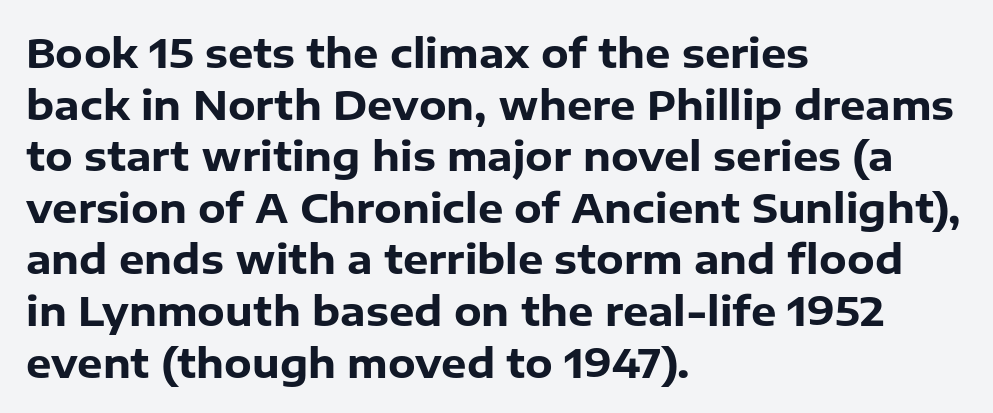
{"serif": "no", "italic": "no", "bold": "yes", "weight": "heavy", "width": "normal", "stroke_contrast": "low", "x_height": "medium", "monospaced": "no", "underline": "no", "align": "left", "line_spacing": "normal", "line_spacing_ratio": 1.29, "letter_spacing": "normal", "letter_spacing_em": 0.0, "glyph_px": 40}
